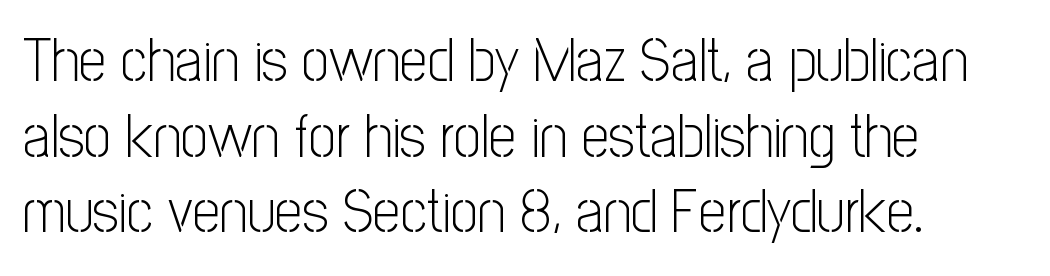
Q: Is the text bold? A: No.
Q: Is the text italic (slanted)? A: No, it is upright.
Q: Is the typeface a serif or a sans-serif typeface? A: Sans-serif.
Q: Is the text underlined? A: No.
Q: How is the paragraph aligned? A: Left-aligned.
Q: Is the spacing between letters normal or unusually wide? A: Normal.
Q: Width (condensed, normal, or wide)? A: Condensed.
Q: Stroke contrast? A: Low.
Q: x-height? A: Medium.
Q: Monospaced? A: No.
